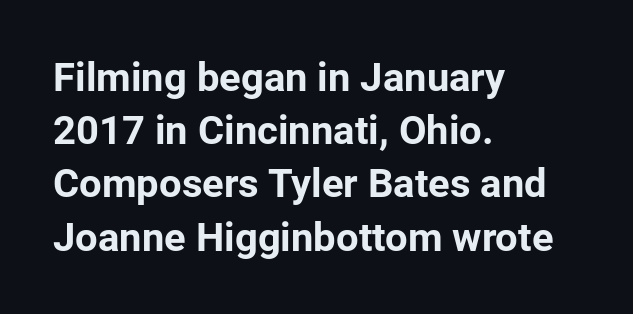
Leading matches the norm, producing a regular column. It's the straight-up-and-down kind of type. Note the varied advance widths — an 'i' is clearly narrower than an 'm'. Check where the strokes stop: nothing finishes them off — pure sans.
